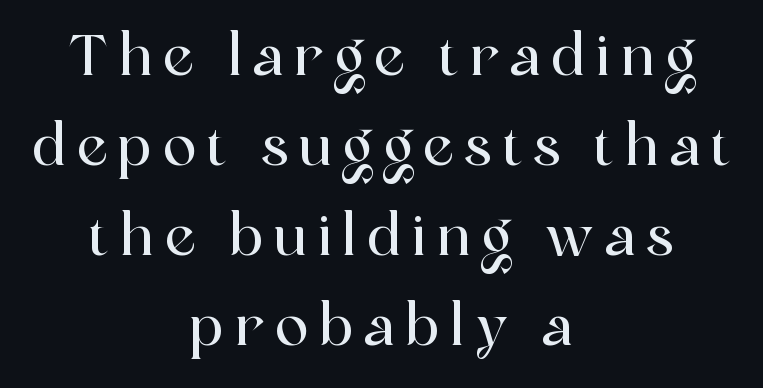
{"serif": "yes", "italic": "no", "width": "normal", "x_height": "medium", "monospaced": "no", "underline": "no", "align": "center", "line_spacing": "normal", "line_spacing_ratio": 1.61, "glyph_px": 56}
